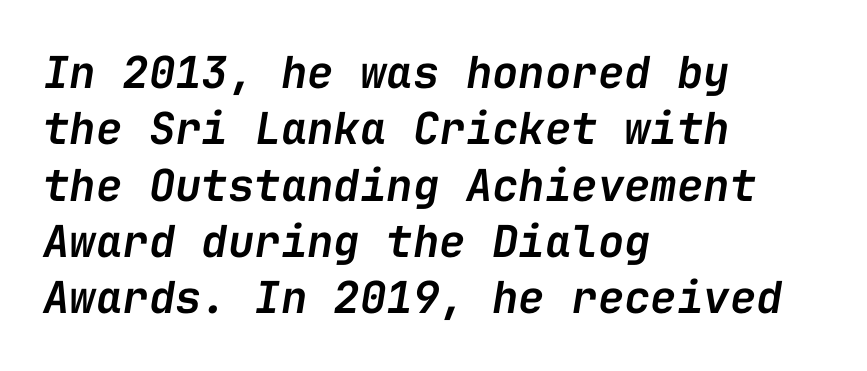
The image shows 44 px semibold type, italic (leaning right), monospaced; set left-aligned, normal line spacing (1.28x), normal letter spacing, not underlined; low stroke contrast and a medium x-height.
